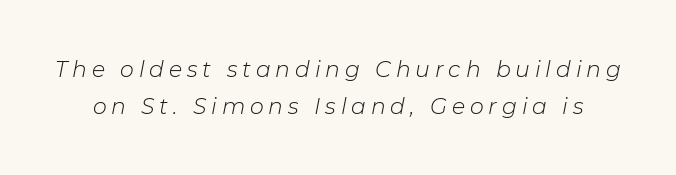
The image shows 22 px text type, italic (leaning right); set normal line spacing (1.66x), unusually wide letter spacing (+0.22 em), not underlined.
